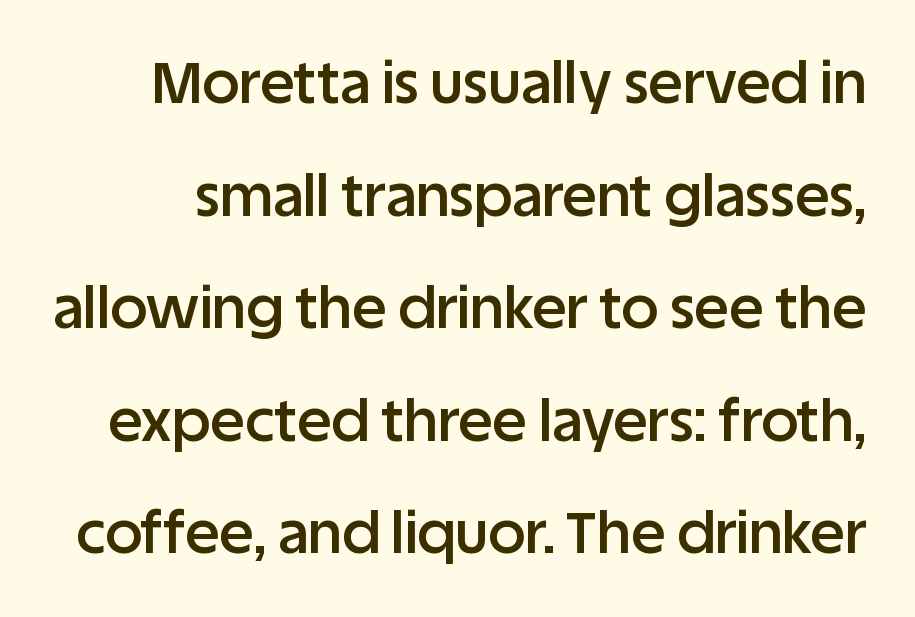
{"serif": "no", "italic": "no", "bold": "semi", "weight": "semibold", "width": "normal", "stroke_contrast": "low", "x_height": "large", "monospaced": "no", "underline": "no", "line_spacing": "loose", "line_spacing_ratio": 1.94, "letter_spacing": "normal", "letter_spacing_em": 0.0, "glyph_px": 58}
